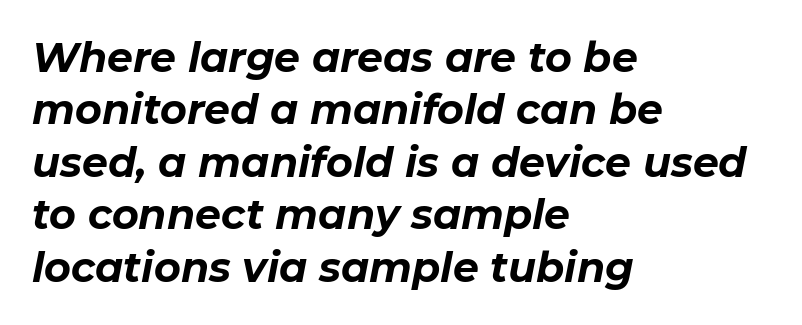
The image shows 41 px bold type, italic (leaning right); set left-aligned, normal line spacing (1.28x), normal letter spacing, not underlined; low stroke contrast and a medium x-height.
